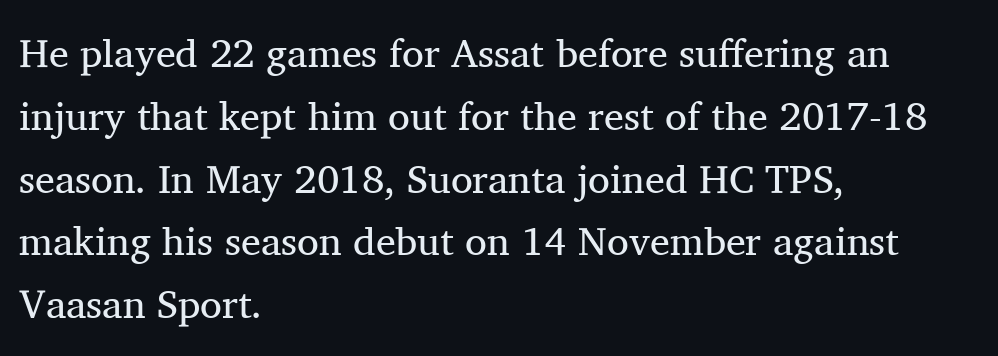
Q: Is the text bold? A: No.
Q: Is the text italic (slanted)? A: No, it is upright.
Q: Is the typeface a serif or a sans-serif typeface? A: Serif.
Q: Is the text underlined? A: No.
Q: How is the paragraph aligned? A: Left-aligned.
Q: Is the spacing between letters normal or unusually wide? A: Normal.
Q: Is the spacing between lines tight, normal or loose? A: Normal.
Q: Width (condensed, normal, or wide)? A: Normal.
Q: Stroke contrast? A: Medium.
Q: x-height? A: Medium.
Q: Monospaced? A: No.
